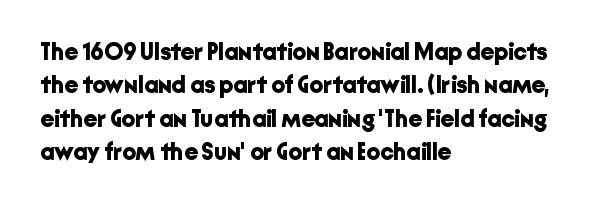
{"italic": "no", "bold": "yes", "underline": "no", "align": "left", "line_spacing": "normal", "line_spacing_ratio": 1.39, "letter_spacing": "normal", "letter_spacing_em": 0.0, "glyph_px": 24}
